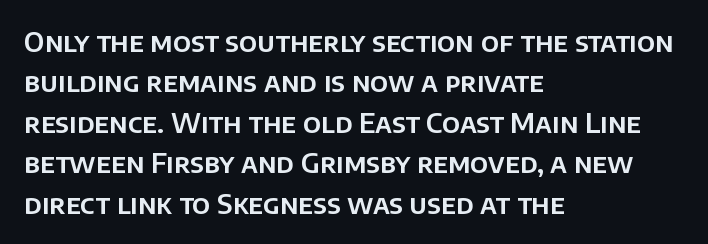
No italicization has been applied; the sample stays upright. This block has exactly the height ordinary leading produces. Students, note that the glyphs here touch the page at normal intervals. Typeset ragged right — the left edge is the straight one.
